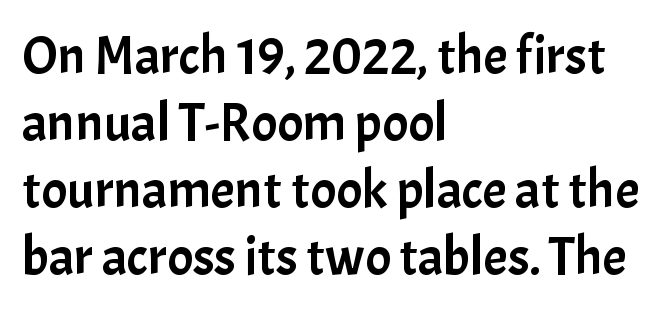
{"serif": "no", "italic": "no", "width": "normal", "stroke_contrast": "low", "x_height": "medium", "monospaced": "no", "underline": "no", "align": "left", "line_spacing_ratio": 1.24, "letter_spacing": "normal", "letter_spacing_em": 0.0, "glyph_px": 54}
